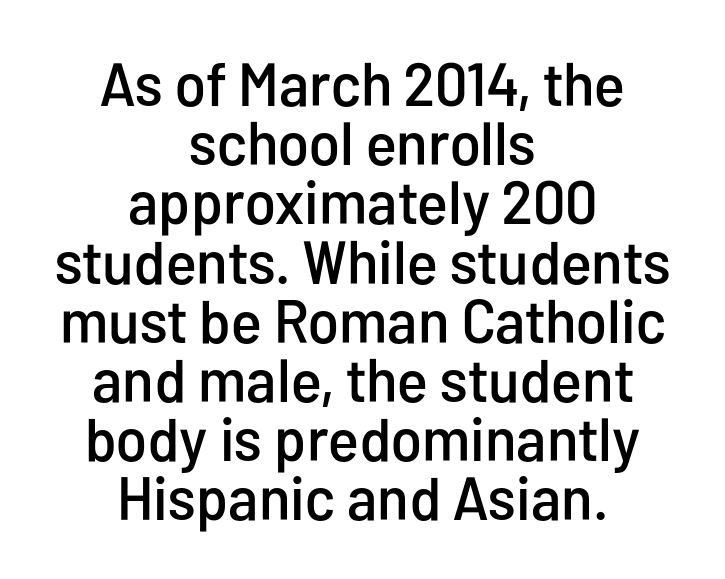
Q: Is the text italic (slanted)? A: No, it is upright.
Q: Is the typeface a serif or a sans-serif typeface? A: Sans-serif.
Q: Is the text underlined? A: No.
Q: How is the paragraph aligned? A: Centered.
Q: Is the spacing between letters normal or unusually wide? A: Normal.
Q: Is the spacing between lines tight, normal or loose? A: Tight.
Q: Width (condensed, normal, or wide)? A: Condensed.
Q: Stroke contrast? A: Low.
Q: x-height? A: Medium.
Q: Monospaced? A: No.
